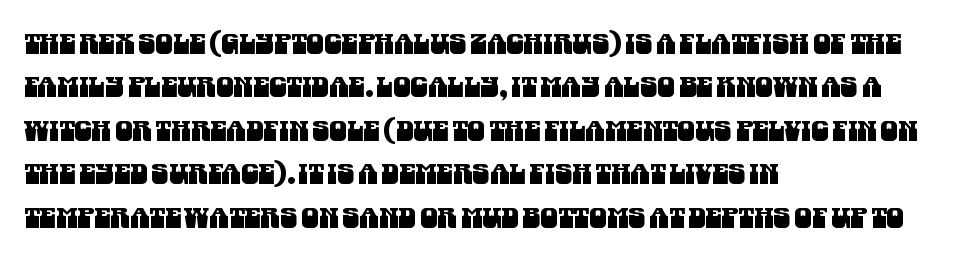
Q: Is the typeface a serif or a sans-serif typeface? A: Sans-serif.
Q: Is the text underlined? A: No.
Q: How is the paragraph aligned? A: Left-aligned.
Q: Is the spacing between letters normal or unusually wide? A: Normal.
Q: Is the spacing between lines tight, normal or loose? A: Normal.
Q: Width (condensed, normal, or wide)? A: Condensed.
Q: Stroke contrast? A: Medium.
Q: x-height? A: Large.
Q: Monospaced? A: No.
